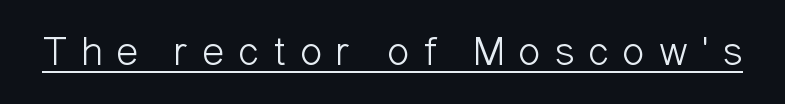
The image shows 42 px light, condensed sans-serif type, upright; set unusually wide letter spacing (+0.31 em), underlined; low stroke contrast and a medium x-height.
